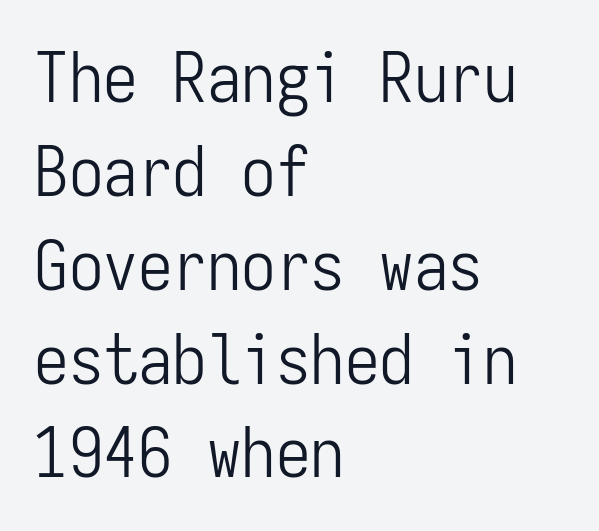
Q: Is the text bold? A: No.
Q: Is the text italic (slanted)? A: No, it is upright.
Q: Is the typeface a serif or a sans-serif typeface? A: Sans-serif.
Q: Is the text underlined? A: No.
Q: How is the paragraph aligned? A: Left-aligned.
Q: Is the spacing between letters normal or unusually wide? A: Normal.
Q: Is the spacing between lines tight, normal or loose? A: Normal.
Q: Width (condensed, normal, or wide)? A: Condensed.
Q: Stroke contrast? A: Low.
Q: x-height? A: Medium.
Q: Monospaced? A: Yes.
